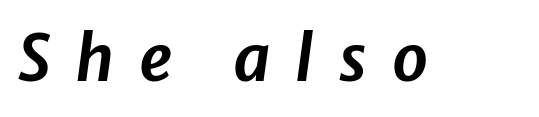
Here the designer chose a conventional face with non-uniform glyph widths. Type without underlining. These lines were composed using italics. Spacing between characters has been opened up far beyond the box default.
